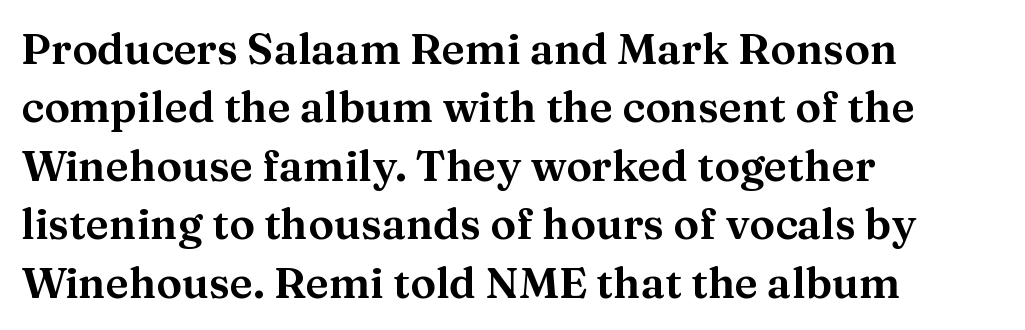
Q: Is the text italic (slanted)? A: No, it is upright.
Q: Is the typeface a serif or a sans-serif typeface? A: Serif.
Q: Is the text underlined? A: No.
Q: How is the paragraph aligned? A: Left-aligned.
Q: Is the spacing between letters normal or unusually wide? A: Normal.
Q: Is the spacing between lines tight, normal or loose? A: Normal.
Q: Width (condensed, normal, or wide)? A: Normal.
Q: Stroke contrast? A: Medium.
Q: x-height? A: Medium.
Q: Monospaced? A: No.
